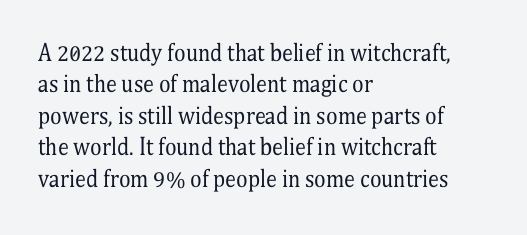
{"italic": "no", "bold": "no", "underline": "no", "align": "left", "line_spacing": "normal", "line_spacing_ratio": 1.43, "letter_spacing": "normal", "letter_spacing_em": 0.0, "glyph_px": 22}
